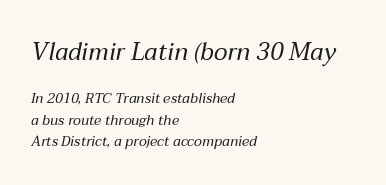
Think standard paragraph weight, or any step lighter than that. The lettering tilts uniformly, giving the passage an italic look. The earlier block is typeset at a bigger size than the later block. Underline: absent. The text block is weighted toward the left margin, trailing off unevenly rightward.
